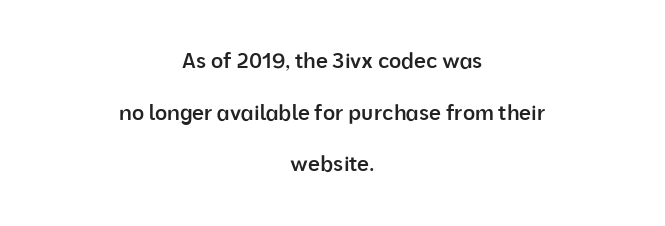
The image shows 21 px text type, upright; set centered, loose line spacing (2.46x), normal letter spacing, not underlined.
